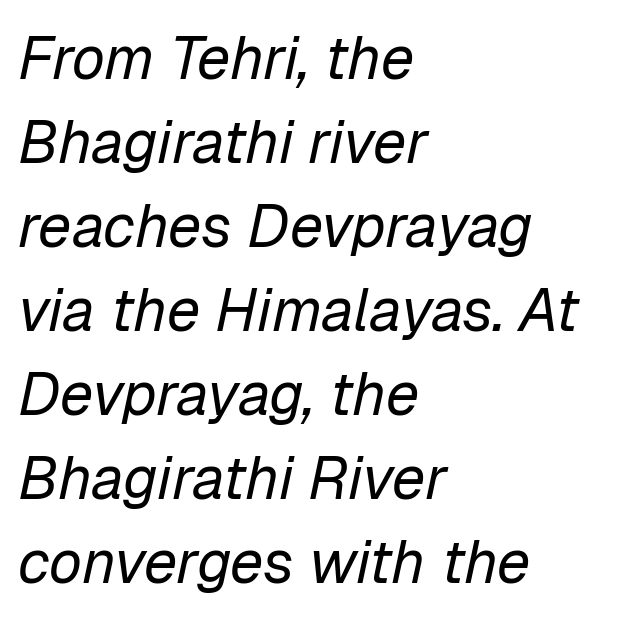
One-word summary of the alignment: left. Rule under the text: the space is simply empty. Varying glyph widths throughout — classic text-font behaviour. Regular leading. Quick note: italic.
